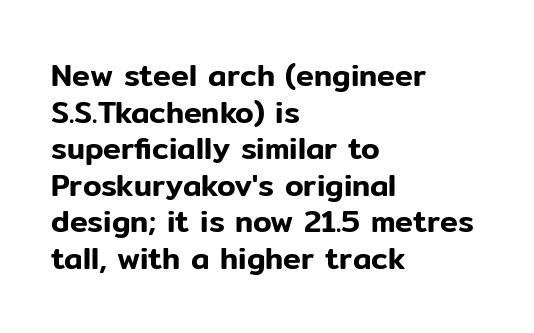
Q: Is the text italic (slanted)? A: No, it is upright.
Q: Is the typeface a serif or a sans-serif typeface? A: Sans-serif.
Q: Is the text underlined? A: No.
Q: How is the paragraph aligned? A: Left-aligned.
Q: Is the spacing between letters normal or unusually wide? A: Normal.
Q: Width (condensed, normal, or wide)? A: Normal.
Q: Stroke contrast? A: Low.
Q: x-height? A: Medium.
Q: Monospaced? A: No.
